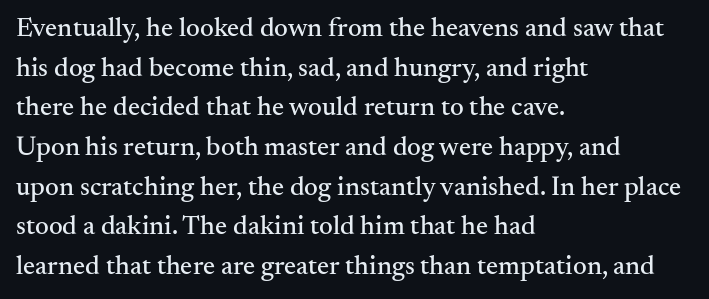
{"italic": "no", "underline": "no", "align": "left", "line_spacing": "normal", "line_spacing_ratio": 1.47, "letter_spacing": "normal", "letter_spacing_em": 0.0, "glyph_px": 27}
